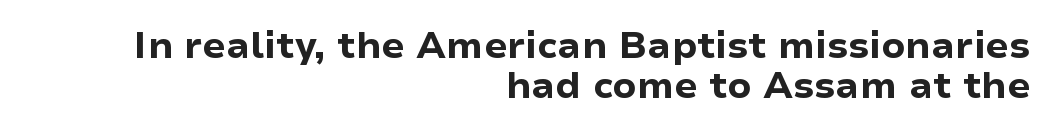
The image shows 37 px bold sans-serif type, upright; set right-aligned, tight line spacing (1.07x), normal letter spacing, not underlined; low stroke contrast and a medium x-height.
